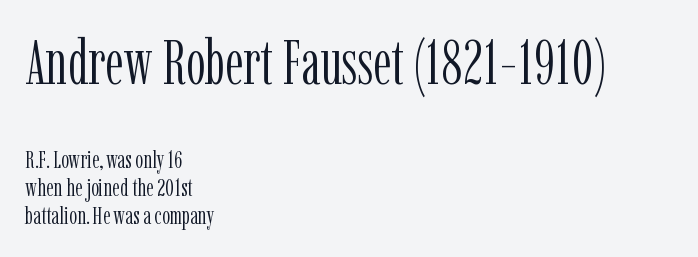
{"serif": "yes", "italic": "no", "bold": "no", "weight": "light", "width": "condensed", "stroke_contrast": "low", "x_height": "medium", "monospaced": "no", "underline": "no", "align": "left", "line_spacing": "tight", "line_spacing_ratio": 1.12, "letter_spacing": "normal", "letter_spacing_em": 0.0, "larger_block": "first", "size_ratio": 2.48, "glyph_px": 62}
